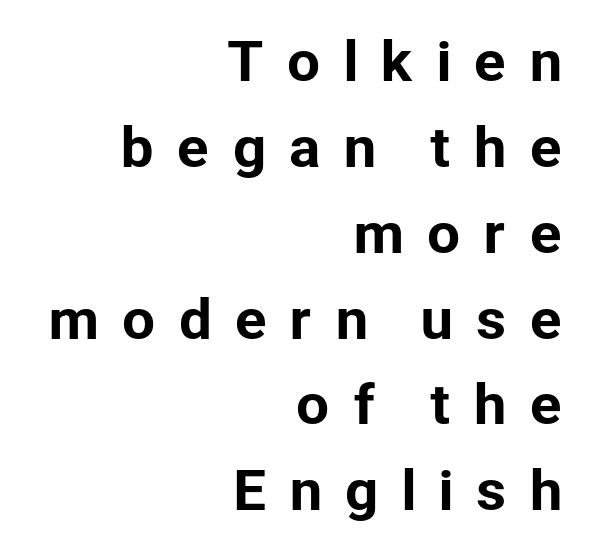
The image shows 53 px sans-serif type, upright; set right-aligned, normal line spacing (1.62x), unusually wide letter spacing (+0.4 em), not underlined; low stroke contrast and a medium x-height.
